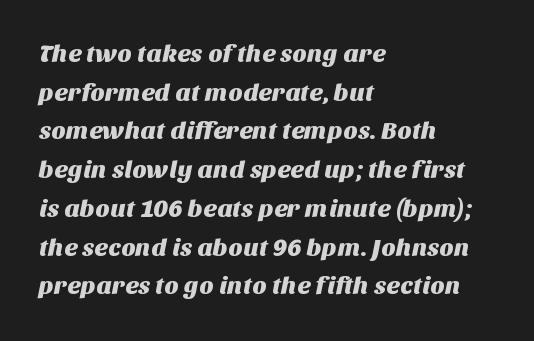
The image shows 25 px text type; set left-aligned, normal line spacing (1.55x), normal letter spacing, not underlined.
